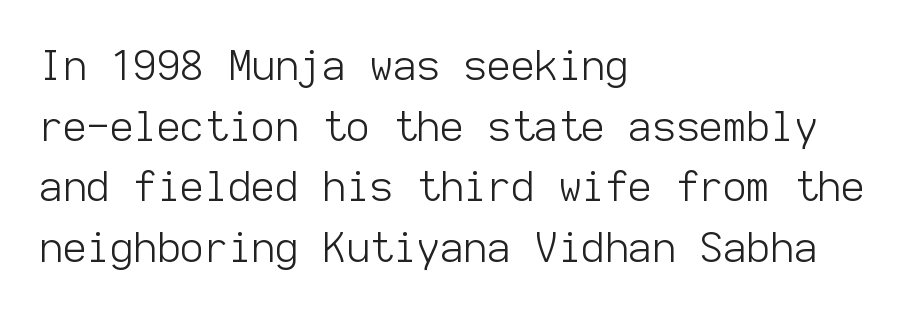
Q: Is the text bold? A: No.
Q: Is the text italic (slanted)? A: No, it is upright.
Q: Is the typeface a serif or a sans-serif typeface? A: Sans-serif.
Q: Is the text underlined? A: No.
Q: How is the paragraph aligned? A: Left-aligned.
Q: Is the spacing between letters normal or unusually wide? A: Normal.
Q: Is the spacing between lines tight, normal or loose? A: Normal.
Q: Width (condensed, normal, or wide)? A: Normal.
Q: Stroke contrast? A: Low.
Q: x-height? A: Medium.
Q: Monospaced? A: Yes.
